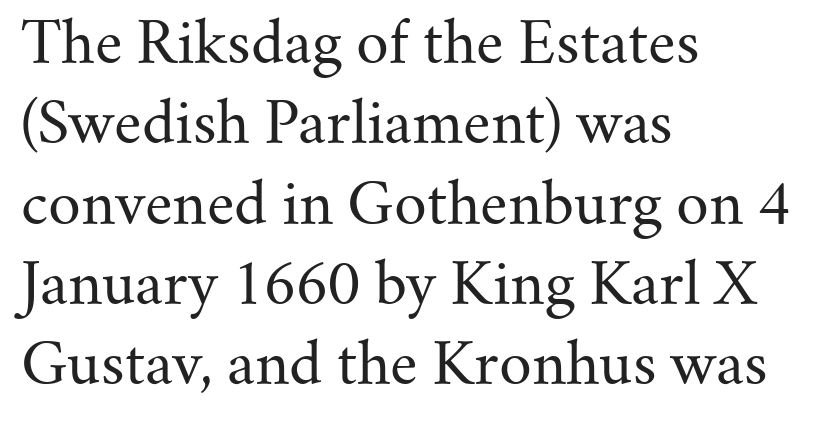
The image shows 57 px regular-weight serif type, upright; set left-aligned, normal line spacing (1.41x), normal letter spacing, not underlined; medium stroke contrast and a small x-height.
